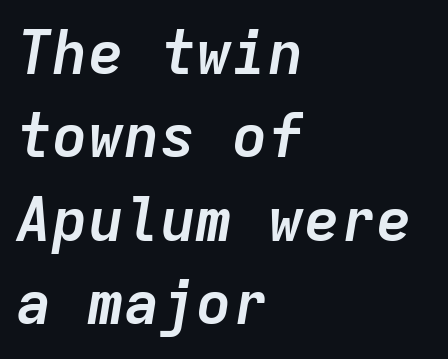
The glyphs have the mass of a bold cut. The gap between lines stays unmarked. The ragged edge is on the right, which tells us the setting is flush left. The specimen reads as italic at a glance. Words appear dense and cohesive because spacing is normal.
